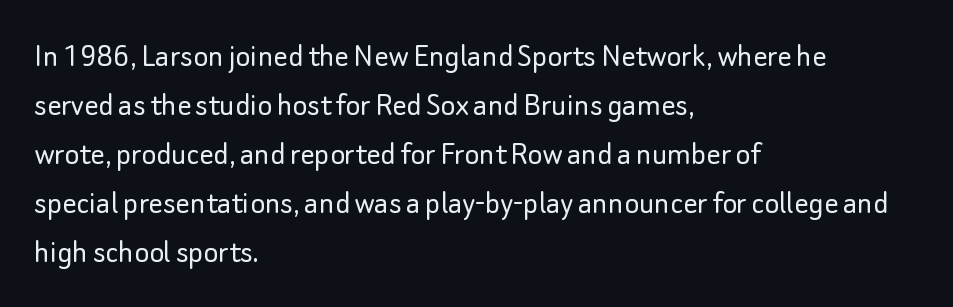
{"serif": "no", "italic": "no", "bold": "no", "weight": "light", "width": "normal", "stroke_contrast": "low", "x_height": "small", "monospaced": "no", "underline": "no", "align": "left", "line_spacing": "normal", "line_spacing_ratio": 1.4, "letter_spacing": "normal", "letter_spacing_em": 0.0, "glyph_px": 35}
